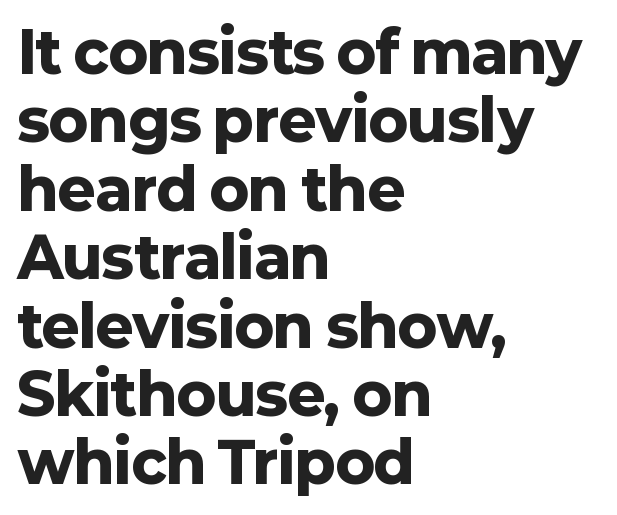
Q: Is the text bold? A: Yes.
Q: Is the text italic (slanted)? A: No, it is upright.
Q: Is the typeface a serif or a sans-serif typeface? A: Sans-serif.
Q: Is the text underlined? A: No.
Q: How is the paragraph aligned? A: Left-aligned.
Q: Is the spacing between letters normal or unusually wide? A: Normal.
Q: Width (condensed, normal, or wide)? A: Normal.
Q: Stroke contrast? A: Low.
Q: x-height? A: Medium.
Q: Monospaced? A: No.
